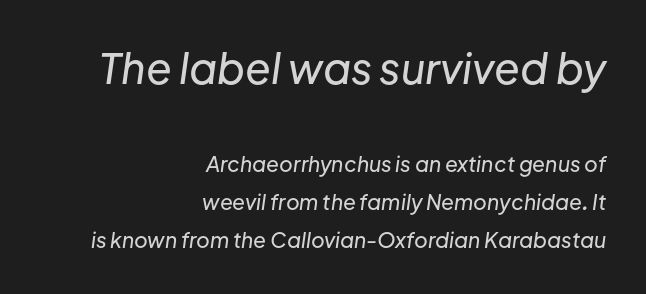
Q: Is the text italic (slanted)? A: Yes, it leans right by about 8 degrees.
Q: Is the text underlined? A: No.
Q: How is the paragraph aligned? A: Right-aligned.
Q: Is the spacing between letters normal or unusually wide? A: Normal.
Q: Which block of text is set in a larger size, the first (top) or the second (bottom)? A: The first (top) one.
Q: Width (condensed, normal, or wide)? A: Normal.
Q: Stroke contrast? A: Low.
Q: x-height? A: Medium.
Q: Monospaced? A: No.
